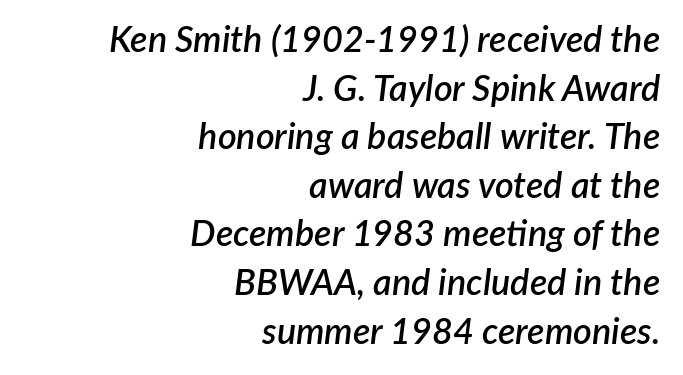
{"italic": "yes", "lean": "right", "slant_degrees": 7, "bold": "semi", "weight": "semibold", "width": "normal", "stroke_contrast": "low", "x_height": "medium", "monospaced": "no", "underline": "no", "align": "right", "line_spacing": "normal", "line_spacing_ratio": 1.35, "letter_spacing": "normal", "letter_spacing_em": 0.0, "glyph_px": 36}
